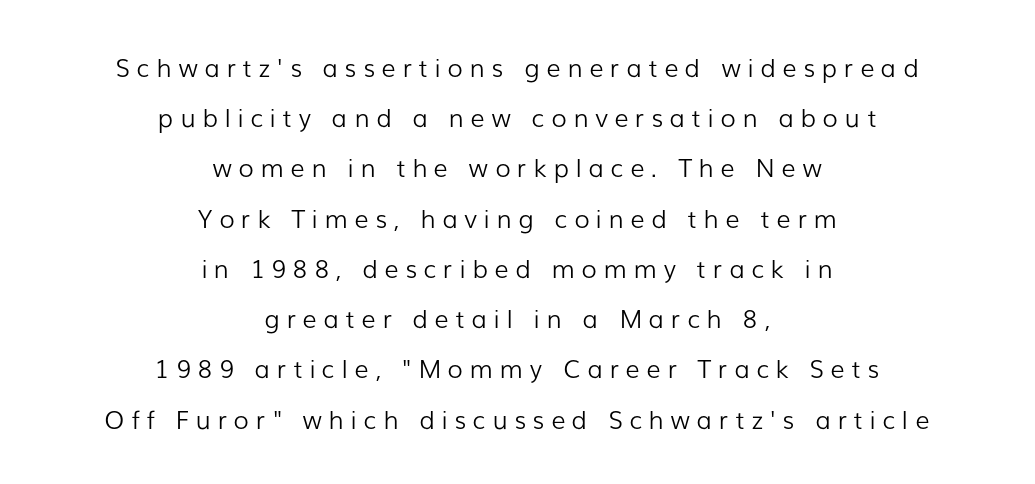
Q: Is the text bold? A: No.
Q: Is the text italic (slanted)? A: No, it is upright.
Q: Is the text underlined? A: No.
Q: How is the paragraph aligned? A: Centered.
Q: Is the spacing between letters normal or unusually wide? A: Unusually wide.
Q: Is the spacing between lines tight, normal or loose? A: Loose.
